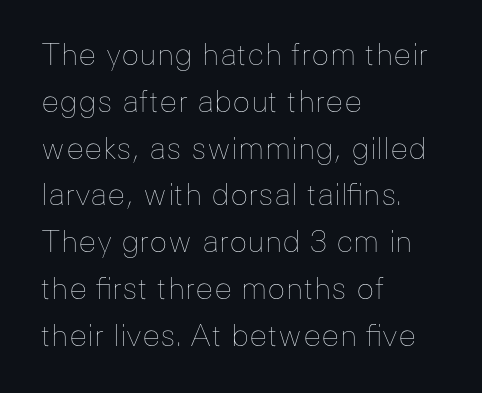
The passage shown stacks its lines at a standard gap. Glance below the letters and you will spot only blank space. Visually the block forms a straight wall on the left and a jagged coastline on the right. Here the designer chose a conventional face with non-uniform glyph widths. Is this a heavy cut? Hardly; it is regular or lighter.
